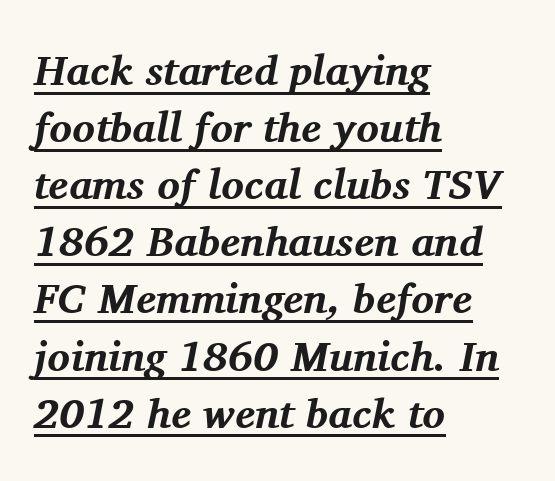
Q: Is the text bold? A: Yes.
Q: Is the text italic (slanted)? A: Yes, it leans right by about 11 degrees.
Q: Is the typeface a serif or a sans-serif typeface? A: Serif.
Q: Is the text underlined? A: Yes.
Q: How is the paragraph aligned? A: Left-aligned.
Q: Is the spacing between letters normal or unusually wide? A: Normal.
Q: Is the spacing between lines tight, normal or loose? A: Normal.
Q: Width (condensed, normal, or wide)? A: Normal.
Q: Stroke contrast? A: Medium.
Q: x-height? A: Medium.
Q: Monospaced? A: No.
